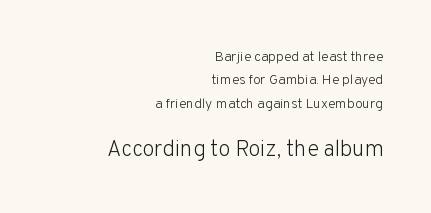
Which chunk is bigger? The second one — the bottom block dwarfs the top. Has an underline been added? It has not. Is the letter spacing exaggerated? No — it looks like the ordinary default. The letterforms sit at book weight or below. No italicization has been applied; the sample stays upright.
